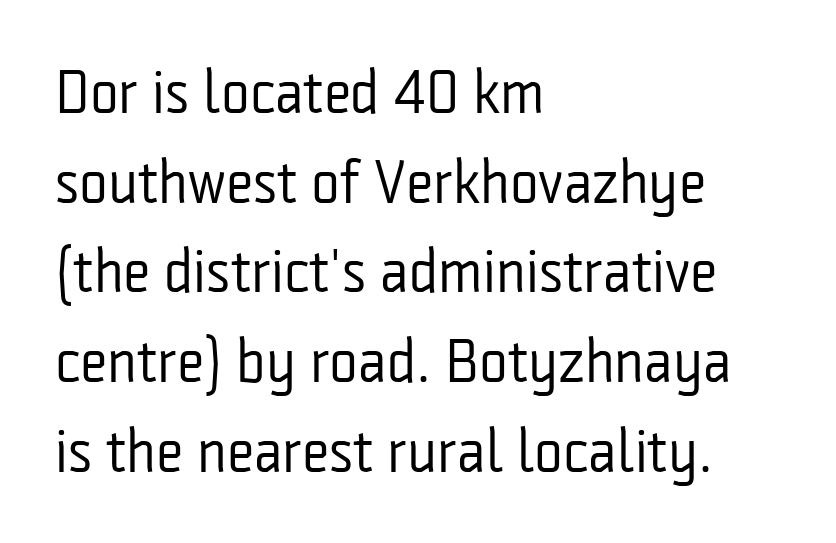
{"serif": "no", "italic": "no", "bold": "no", "weight": "regular", "width": "condensed", "stroke_contrast": "low", "x_height": "medium", "monospaced": "no", "underline": "no", "align": "left", "line_spacing": "normal", "line_spacing_ratio": 1.47, "letter_spacing": "normal", "letter_spacing_em": 0.0, "glyph_px": 61}
